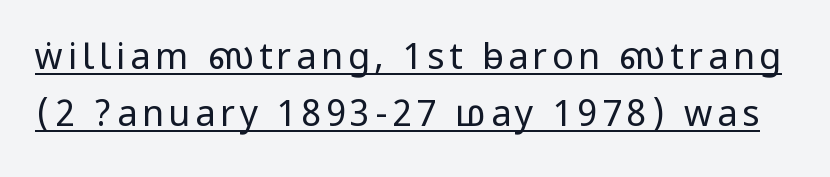
Q: Is the text bold? A: No.
Q: Is the text italic (slanted)? A: No, it is upright.
Q: Is the typeface a serif or a sans-serif typeface? A: Sans-serif.
Q: Is the text underlined? A: Yes.
Q: Is the spacing between lines tight, normal or loose? A: Normal.
Q: Width (condensed, normal, or wide)? A: Condensed.
Q: Stroke contrast? A: Low.
